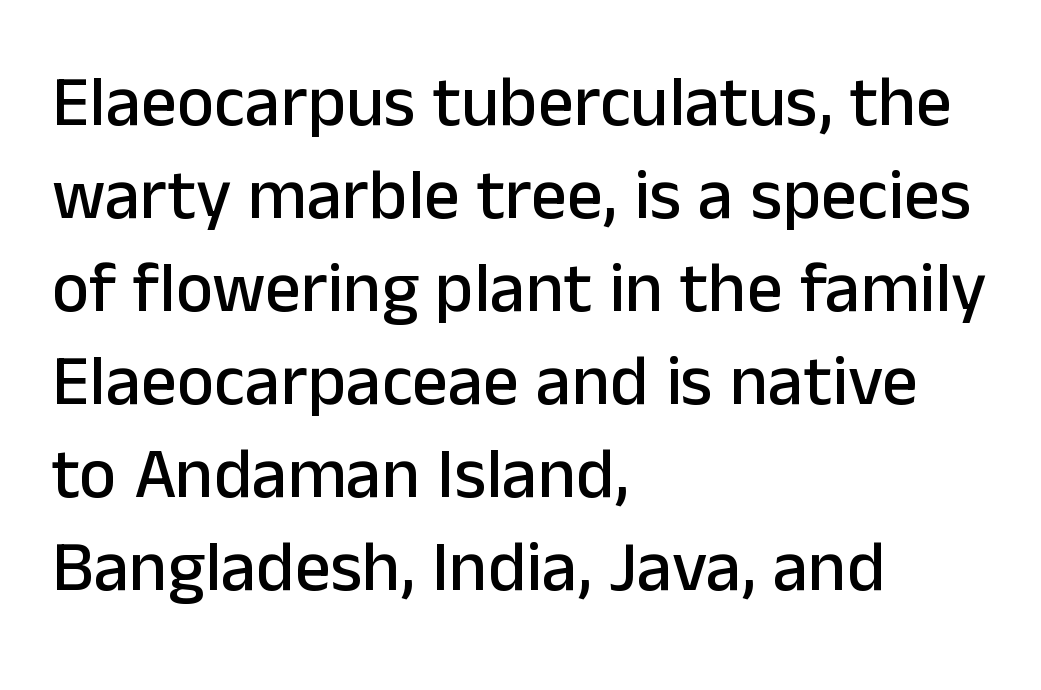
{"serif": "no", "italic": "no", "width": "normal", "stroke_contrast": "low", "x_height": "medium", "monospaced": "no", "underline": "no", "align": "left", "line_spacing": "normal", "line_spacing_ratio": 1.31, "letter_spacing": "normal", "letter_spacing_em": 0.0, "glyph_px": 71}
